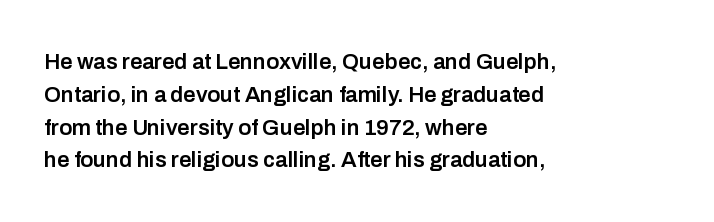
The image shows 22 px text type, upright; set left-aligned, normal line spacing (1.49x), normal letter spacing, not underlined.
